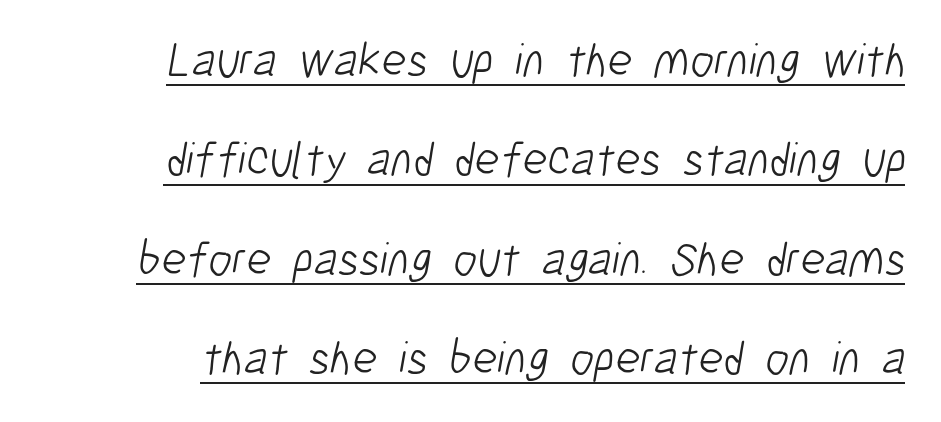
I'd call this a sans setting — the letters go barefoot. The specimen includes a rule beneath the text block's lines. Weight: regular or lighter. The block of text is sparse from top to bottom, with ample space between rows. The face used here is proportionally spaced, like ordinary book or web type. In terms of letterspacing, this is plain default setting.
